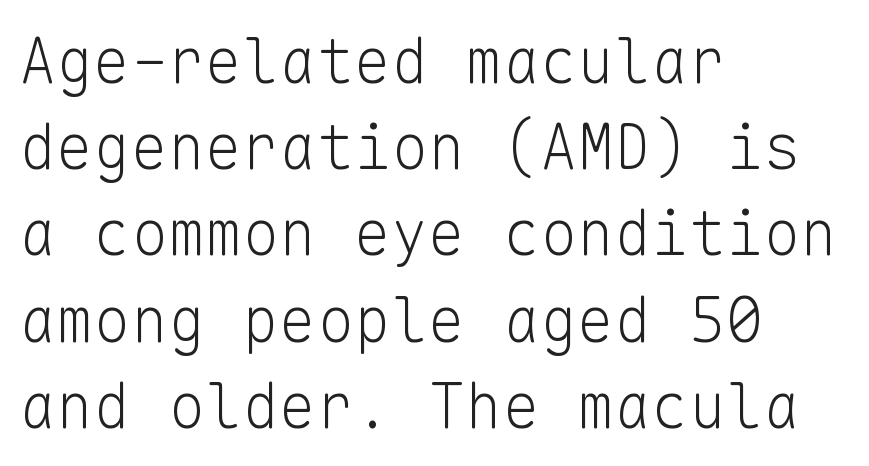
Q: Is the text bold? A: No.
Q: Is the text italic (slanted)? A: No, it is upright.
Q: Is the typeface a serif or a sans-serif typeface? A: Sans-serif.
Q: Is the text underlined? A: No.
Q: How is the paragraph aligned? A: Left-aligned.
Q: Is the spacing between letters normal or unusually wide? A: Normal.
Q: Is the spacing between lines tight, normal or loose? A: Normal.
Q: Width (condensed, normal, or wide)? A: Normal.
Q: Stroke contrast? A: Low.
Q: x-height? A: Medium.
Q: Monospaced? A: Yes.
